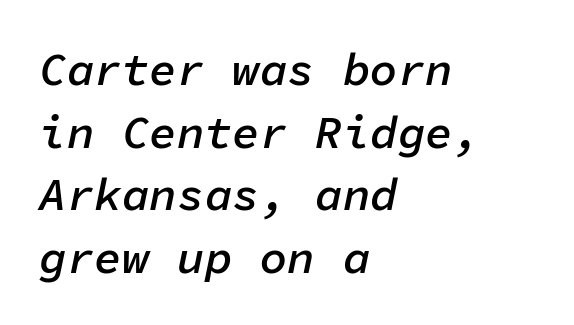
{"italic": "yes", "lean": "right", "slant_degrees": 11, "bold": "semi", "weight": "semibold", "width": "normal", "stroke_contrast": "low", "x_height": "medium", "monospaced": "yes", "underline": "no", "align": "left", "line_spacing": "normal", "line_spacing_ratio": 1.36, "letter_spacing": "normal", "letter_spacing_em": 0.0, "glyph_px": 46}
